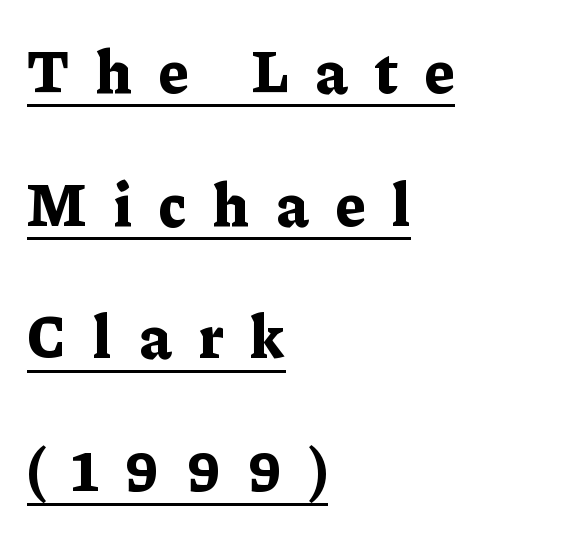
Q: Is the text bold? A: Yes.
Q: Is the text italic (slanted)? A: No, it is upright.
Q: Is the typeface a serif or a sans-serif typeface? A: Serif.
Q: Is the text underlined? A: Yes.
Q: How is the paragraph aligned? A: Left-aligned.
Q: Is the spacing between letters normal or unusually wide? A: Unusually wide.
Q: Is the spacing between lines tight, normal or loose? A: Loose.
Q: Width (condensed, normal, or wide)? A: Normal.
Q: Stroke contrast? A: Low.
Q: x-height? A: Medium.
Q: Monospaced? A: No.
